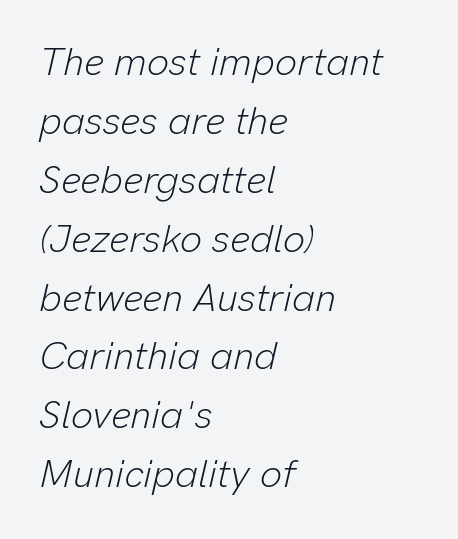
Q: Is the text bold? A: No.
Q: Is the text italic (slanted)? A: Yes, it leans right by about 13 degrees.
Q: Is the text underlined? A: No.
Q: How is the paragraph aligned? A: Left-aligned.
Q: Is the spacing between letters normal or unusually wide? A: Normal.
Q: Is the spacing between lines tight, normal or loose? A: Normal.
Q: Width (condensed, normal, or wide)? A: Normal.
Q: Stroke contrast? A: Low.
Q: x-height? A: Medium.
Q: Monospaced? A: No.
